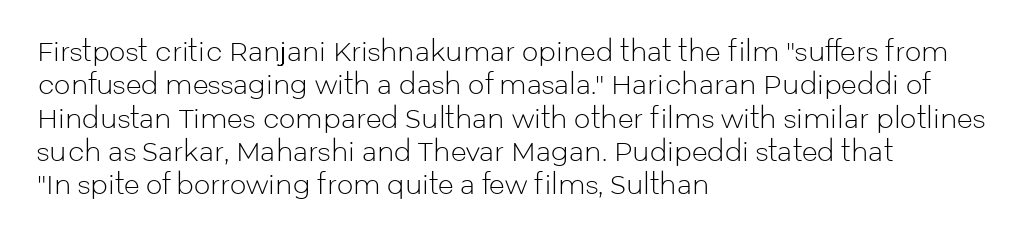
The image shows 26 px text type, upright; set left-aligned, normal line spacing (1.28x), normal letter spacing, not underlined.
